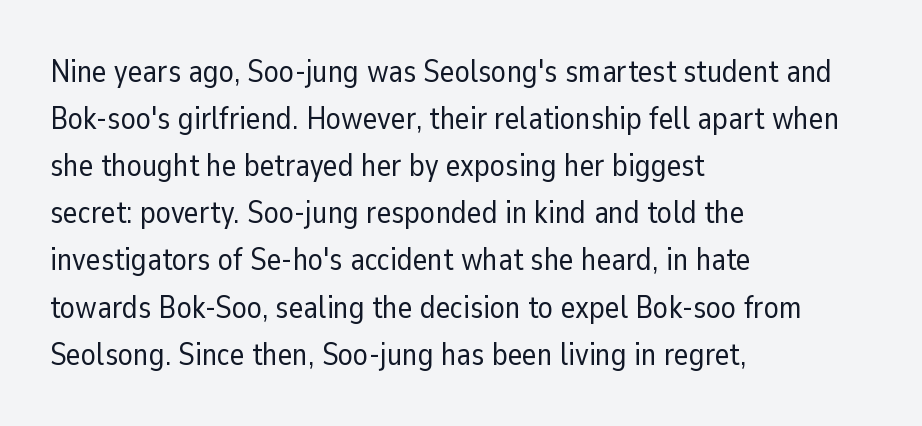
{"serif": "no", "italic": "no", "bold": "no", "weight": "regular", "width": "normal", "stroke_contrast": "low", "x_height": "medium", "monospaced": "no", "underline": "no", "align": "left", "line_spacing": "normal", "line_spacing_ratio": 1.52, "letter_spacing": "normal", "letter_spacing_em": 0.0, "glyph_px": 31}
